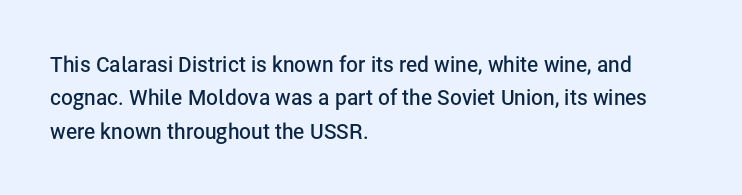
The image shows 21 px text type, upright; set left-aligned, normal line spacing (1.59x), normal letter spacing, not underlined.
